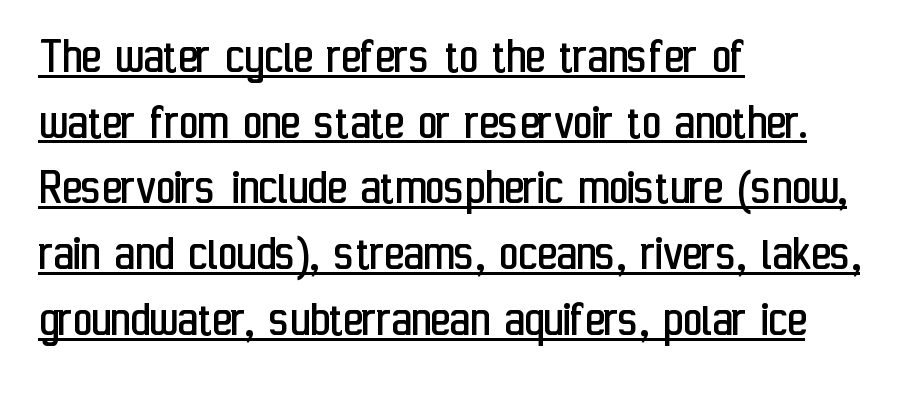
{"serif": "no", "italic": "no", "bold": "no", "weight": "regular", "width": "condensed", "stroke_contrast": "low", "x_height": "medium", "monospaced": "no", "underline": "yes", "align": "left", "line_spacing_ratio": 1.24, "letter_spacing": "normal", "letter_spacing_em": 0.0, "glyph_px": 53}
